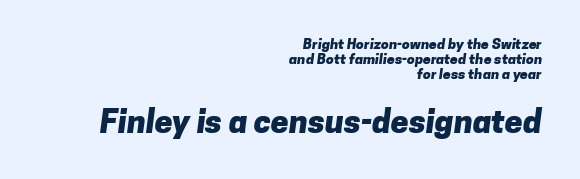
The image shows 32 px heavy sans-serif type; set right-aligned, tight line spacing (1.08x), normal letter spacing, not underlined; the second (bottom) block is 2.29x larger; low stroke contrast and a medium x-height.
